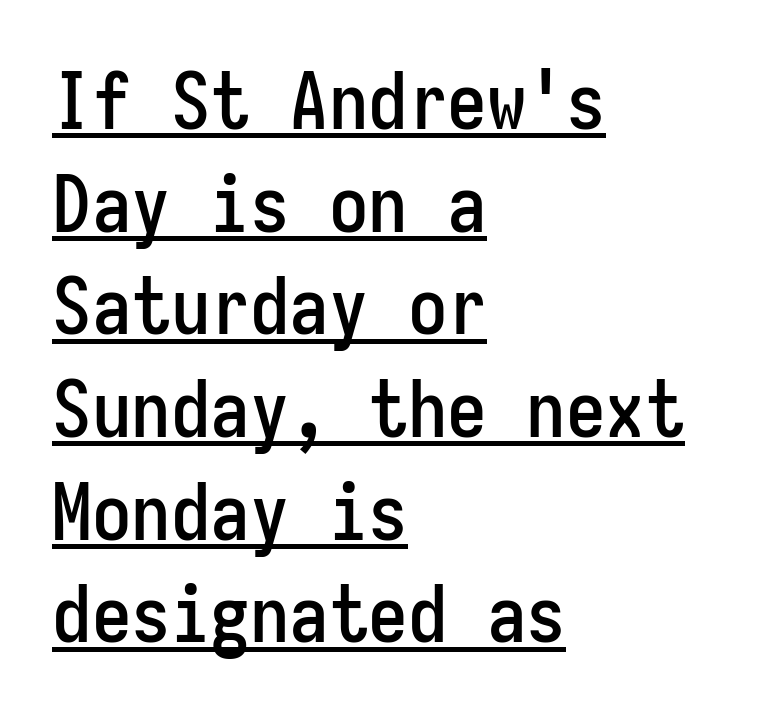
Q: Is the text italic (slanted)? A: No, it is upright.
Q: Is the typeface a serif or a sans-serif typeface? A: Sans-serif.
Q: Is the text underlined? A: Yes.
Q: How is the paragraph aligned? A: Left-aligned.
Q: Is the spacing between letters normal or unusually wide? A: Normal.
Q: Is the spacing between lines tight, normal or loose? A: Normal.
Q: Width (condensed, normal, or wide)? A: Condensed.
Q: Stroke contrast? A: Low.
Q: x-height? A: Medium.
Q: Monospaced? A: Yes.
